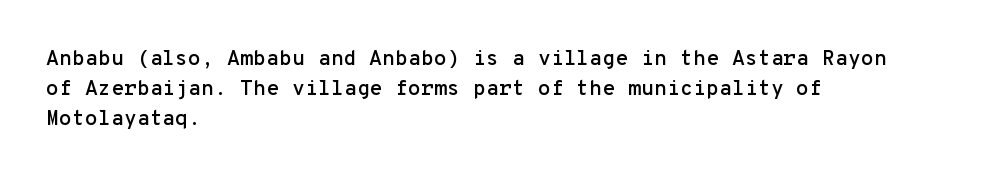
The image shows 21 px text type, upright; set left-aligned, normal line spacing (1.44x), normal letter spacing, not underlined.
